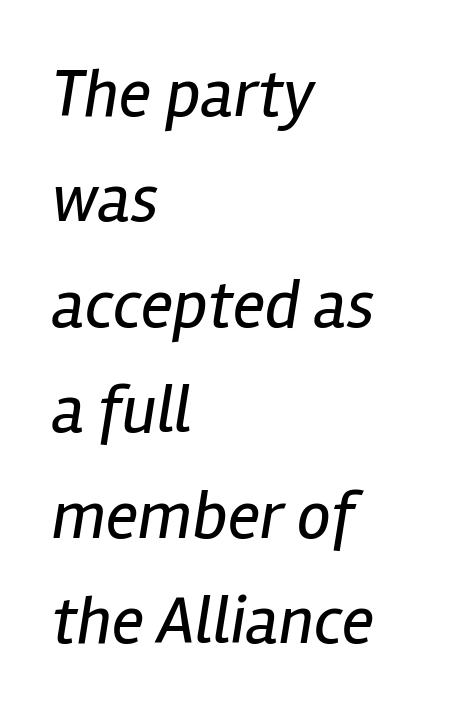
The image shows 68 px regular-weight, condensed type, italic (leaning right); set left-aligned, normal line spacing (1.55x), normal letter spacing, not underlined; low stroke contrast and a medium x-height.
